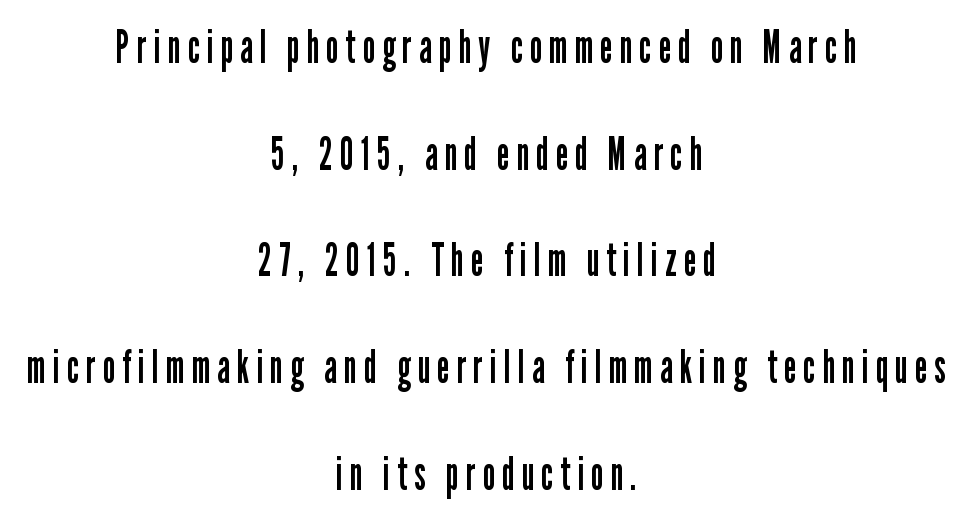
{"serif": "no", "italic": "no", "bold": "no", "weight": "regular", "width": "condensed", "stroke_contrast": "low", "x_height": "medium", "monospaced": "no", "underline": "no", "align": "center", "line_spacing": "loose", "line_spacing_ratio": 2.32, "glyph_px": 46}
